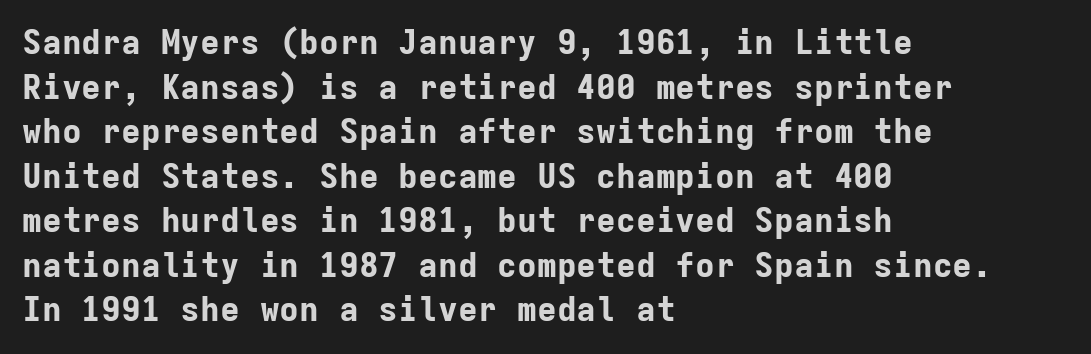
Q: Is the text bold? A: Yes.
Q: Is the text italic (slanted)? A: No, it is upright.
Q: Is the typeface a serif or a sans-serif typeface? A: Sans-serif.
Q: Is the text underlined? A: No.
Q: How is the paragraph aligned? A: Left-aligned.
Q: Is the spacing between letters normal or unusually wide? A: Normal.
Q: Is the spacing between lines tight, normal or loose? A: Normal.
Q: Width (condensed, normal, or wide)? A: Normal.
Q: Stroke contrast? A: Low.
Q: x-height? A: Medium.
Q: Monospaced? A: Yes.
